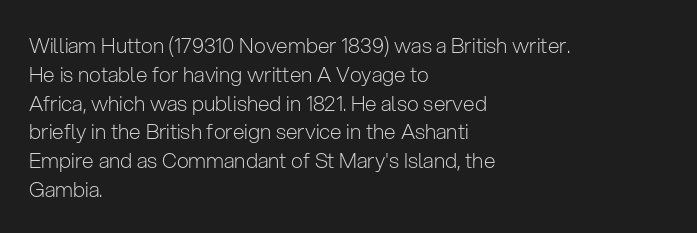
The image shows 21 px text type, upright; set left-aligned, normal line spacing (1.37x), normal letter spacing, not underlined.
